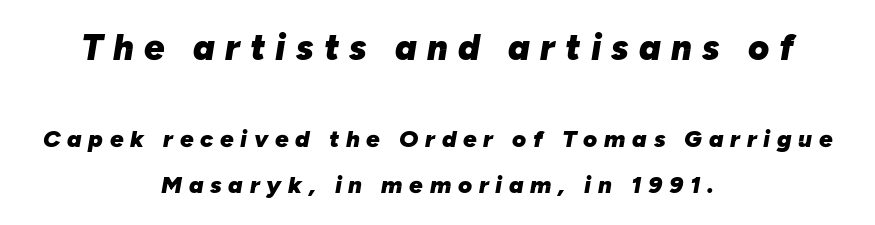
Q: Is the text bold? A: Yes.
Q: Is the text italic (slanted)? A: Yes, it leans right by about 10 degrees.
Q: Is the text underlined? A: No.
Q: How is the paragraph aligned? A: Centered.
Q: Is the spacing between letters normal or unusually wide? A: Unusually wide.
Q: Is the spacing between lines tight, normal or loose? A: Loose.
Q: Which block of text is set in a larger size, the first (top) or the second (bottom)? A: The first (top) one.
Q: Width (condensed, normal, or wide)? A: Normal.
Q: Stroke contrast? A: Low.
Q: x-height? A: Medium.
Q: Monospaced? A: No.
